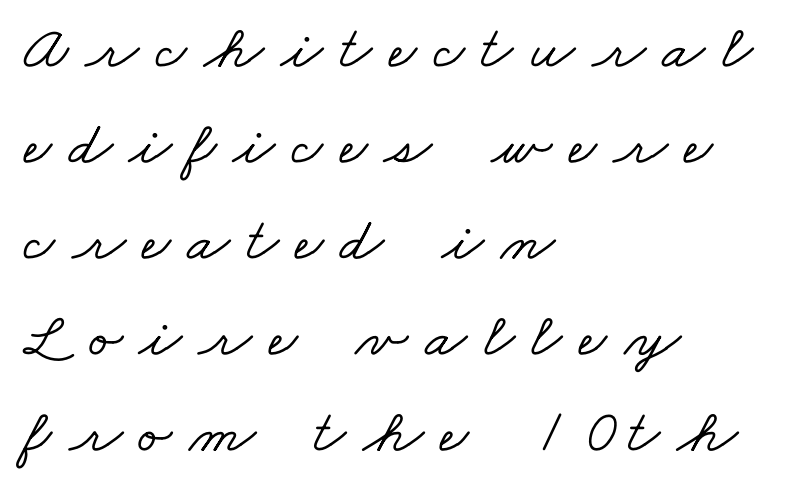
The zone under the glyphs is completely vacant. Yep, those are serifs on the letters. Where is the straight margin? On the left. Loose tracking; the words dissolve into strings of separated letters.
